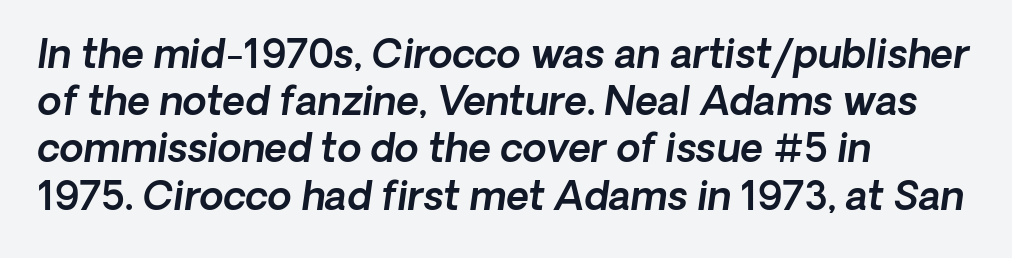
Q: Is the typeface a serif or a sans-serif typeface? A: Sans-serif.
Q: Is the text underlined? A: No.
Q: How is the paragraph aligned? A: Left-aligned.
Q: Is the spacing between letters normal or unusually wide? A: Normal.
Q: Width (condensed, normal, or wide)? A: Normal.
Q: x-height? A: Medium.
Q: Monospaced? A: No.
